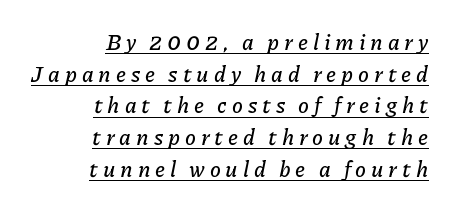
Q: Is the text italic (slanted)? A: Yes, it leans right by about 11 degrees.
Q: Is the text underlined? A: Yes.
Q: How is the paragraph aligned? A: Right-aligned.
Q: Is the spacing between letters normal or unusually wide? A: Unusually wide.
Q: Is the spacing between lines tight, normal or loose? A: Normal.
